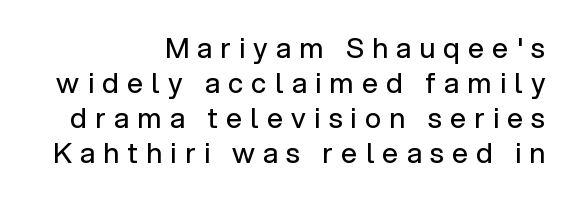
{"serif": "no", "italic": "no", "bold": "no", "weight": "regular", "width": "normal", "stroke_contrast": "low", "x_height": "medium", "monospaced": "no", "underline": "no", "align": "right", "line_spacing": "normal", "line_spacing_ratio": 1.25, "letter_spacing": "wide", "letter_spacing_em": 0.3, "glyph_px": 28}
